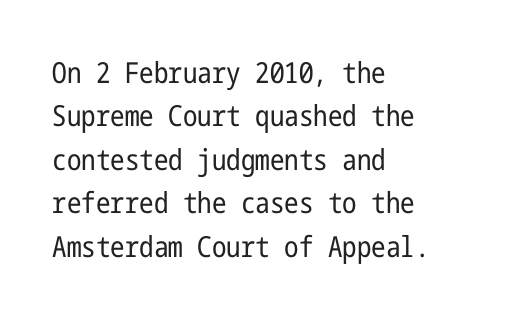
Q: Is the text bold? A: No.
Q: Is the text italic (slanted)? A: No, it is upright.
Q: Is the typeface a serif or a sans-serif typeface? A: Sans-serif.
Q: Is the text underlined? A: No.
Q: How is the paragraph aligned? A: Left-aligned.
Q: Is the spacing between letters normal or unusually wide? A: Normal.
Q: Is the spacing between lines tight, normal or loose? A: Normal.
Q: Width (condensed, normal, or wide)? A: Condensed.
Q: Stroke contrast? A: Low.
Q: x-height? A: Medium.
